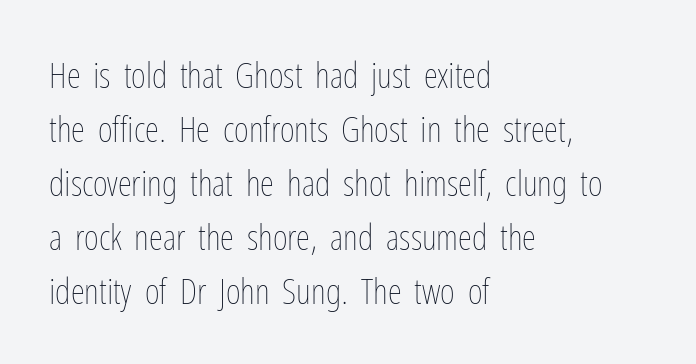
The rendering uses natural spacing where letterforms have individual widths. The line-height multiplier appears to be the usual default. No extra ink here — the face is not bold. The typesetter chose a ragged-right arrangement here.
